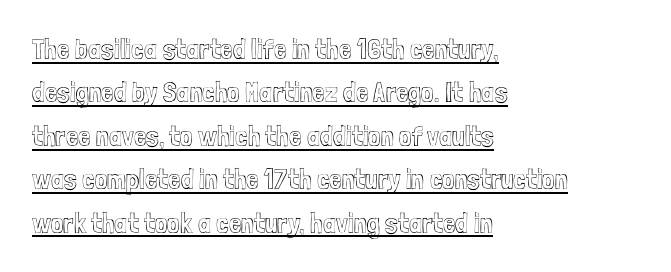
The image shows 28 px condensed type, upright; set left-aligned, normal line spacing (1.55x), normal letter spacing, underlined; a medium x-height.
